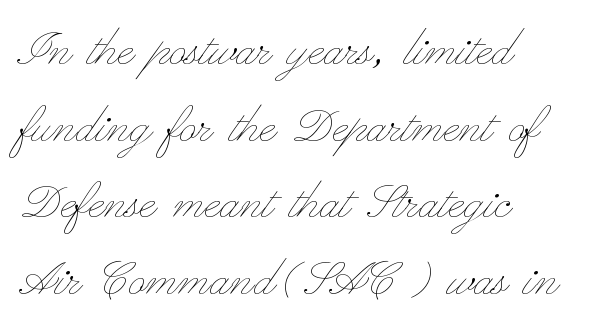
{"bold": "no", "weight": "thin", "width": "wide", "stroke_contrast": "low", "x_height": "small", "monospaced": "no", "underline": "no", "align": "left", "line_spacing": "normal", "line_spacing_ratio": 1.32, "letter_spacing": "normal", "letter_spacing_em": 0.0, "glyph_px": 58}
